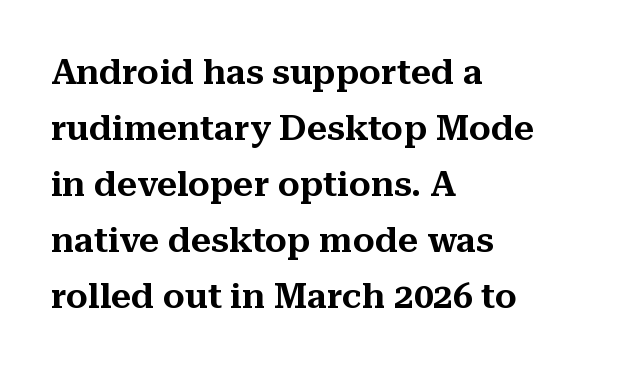
Q: Is the text italic (slanted)? A: No, it is upright.
Q: Is the typeface a serif or a sans-serif typeface? A: Serif.
Q: Is the text underlined? A: No.
Q: How is the paragraph aligned? A: Left-aligned.
Q: Is the spacing between letters normal or unusually wide? A: Normal.
Q: Is the spacing between lines tight, normal or loose? A: Normal.
Q: Width (condensed, normal, or wide)? A: Normal.
Q: Stroke contrast? A: Medium.
Q: x-height? A: Medium.
Q: Monospaced? A: No.
